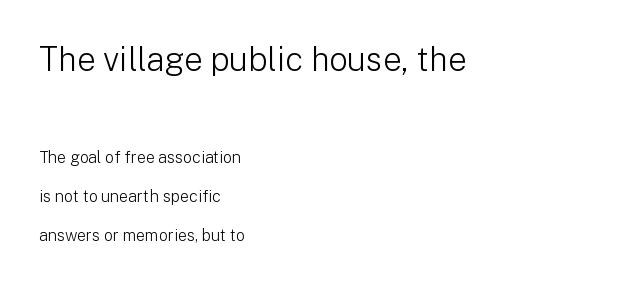
Q: Is the text bold? A: No.
Q: Is the text italic (slanted)? A: No, it is upright.
Q: Is the typeface a serif or a sans-serif typeface? A: Sans-serif.
Q: Is the text underlined? A: No.
Q: How is the paragraph aligned? A: Left-aligned.
Q: Is the spacing between letters normal or unusually wide? A: Normal.
Q: Is the spacing between lines tight, normal or loose? A: Loose.
Q: Which block of text is set in a larger size, the first (top) or the second (bottom)? A: The first (top) one.
Q: Width (condensed, normal, or wide)? A: Normal.
Q: Stroke contrast? A: Low.
Q: x-height? A: Medium.
Q: Monospaced? A: No.
